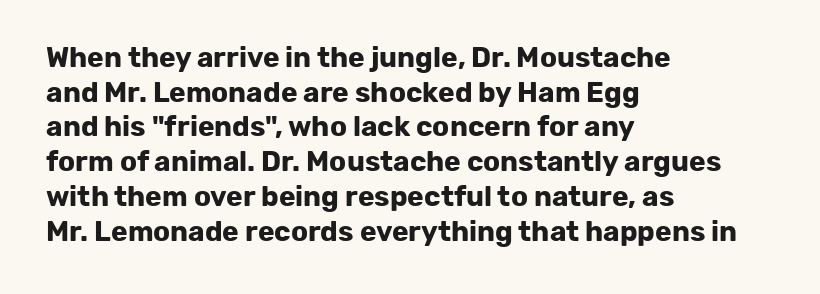
{"serif": "no", "italic": "no", "bold": "yes", "weight": "bold", "width": "normal", "stroke_contrast": "low", "x_height": "medium", "monospaced": "no", "underline": "no", "align": "left", "line_spacing_ratio": 1.24, "letter_spacing": "normal", "letter_spacing_em": 0.0, "glyph_px": 28}
